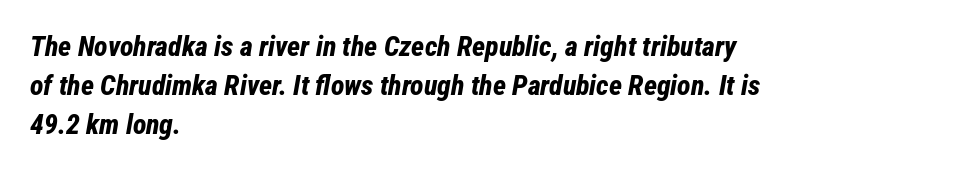
Character widths vary here, with narrow letters taking less room than wide ones. Italic: yes, the glyphs are oblique. Glance below the letters and you will spot only blank space. Letter spacing: default. One glance says typical: line gaps are just what's usual.
